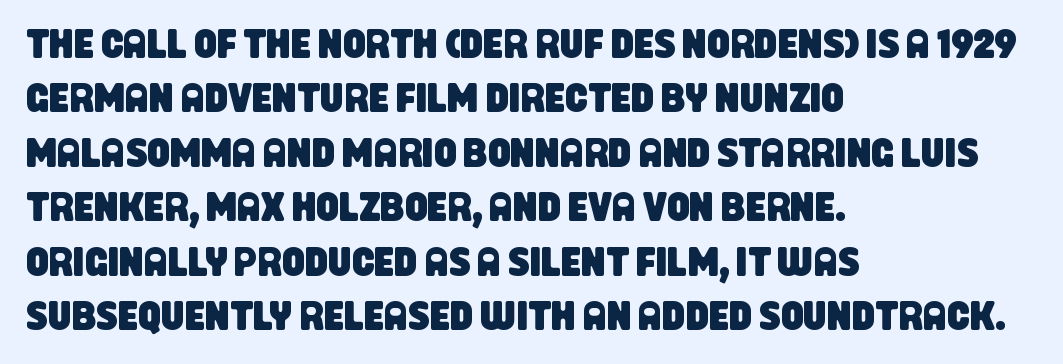
The image shows 40 px condensed sans-serif type; set left-aligned, normal line spacing (1.36x), normal letter spacing, not underlined; low stroke contrast and a large x-height.
